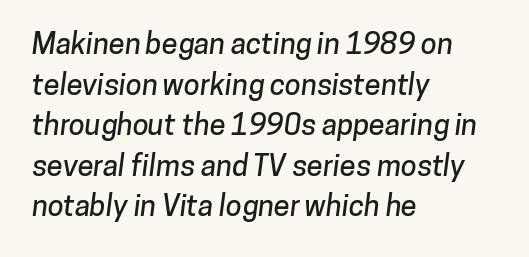
{"serif": "no", "width": "normal", "stroke_contrast": "low", "x_height": "medium", "monospaced": "no", "underline": "no", "align": "left", "line_spacing": "normal", "line_spacing_ratio": 1.4, "letter_spacing": "normal", "letter_spacing_em": 0.0, "glyph_px": 29}
